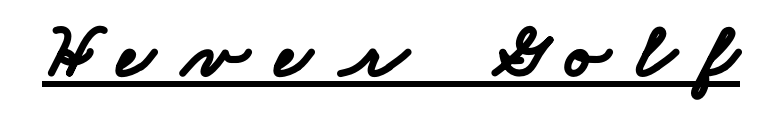
Q: Is the text bold? A: Yes.
Q: Is the typeface a serif or a sans-serif typeface? A: Sans-serif.
Q: Is the text underlined? A: Yes.
Q: Is the spacing between letters normal or unusually wide? A: Unusually wide.
Q: Width (condensed, normal, or wide)? A: Wide.
Q: Stroke contrast? A: Low.
Q: x-height? A: Small.
Q: Monospaced? A: No.
